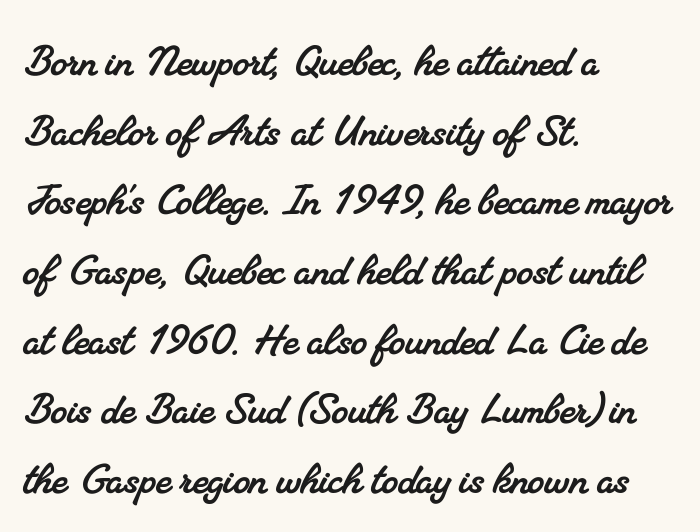
If you measured baseline to baseline, you'd find a middling distance. Characters follow at the spacing the type designer built in. Small tapered or slab feet sit at the stroke ends, so this counts as serif. The zone under the glyphs is completely vacant. Here the designer chose a conventional face with non-uniform glyph widths. The rendering anchors every line to the left-hand side.
